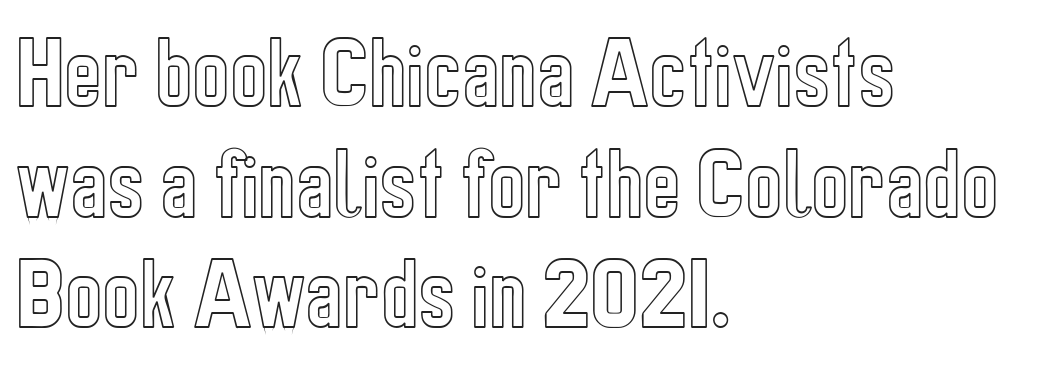
The image shows 79 px condensed type, upright; set left-aligned, normal line spacing (1.4x), normal letter spacing, not underlined; a medium x-height.
